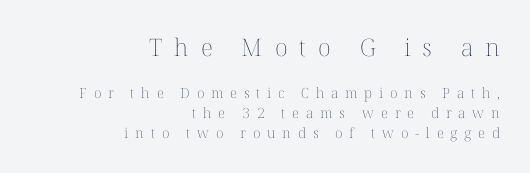
{"italic": "no", "bold": "no", "underline": "no", "align": "right", "line_spacing": "normal", "line_spacing_ratio": 1.41, "letter_spacing": "wide", "letter_spacing_em": 0.49, "larger_block": "first", "size_ratio": 1.71, "glyph_px": 24}
